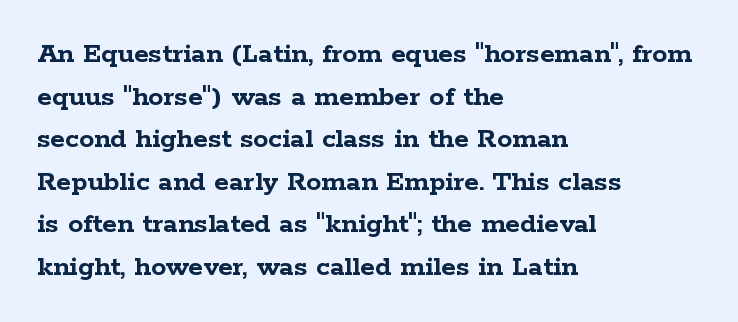
Q: Is the text bold? A: Yes.
Q: Is the text italic (slanted)? A: No, it is upright.
Q: Is the typeface a serif or a sans-serif typeface? A: Serif.
Q: Is the text underlined? A: No.
Q: How is the paragraph aligned? A: Left-aligned.
Q: Is the spacing between letters normal or unusually wide? A: Normal.
Q: Is the spacing between lines tight, normal or loose? A: Normal.
Q: Width (condensed, normal, or wide)? A: Wide.
Q: Stroke contrast? A: Low.
Q: x-height? A: Medium.
Q: Monospaced? A: No.
